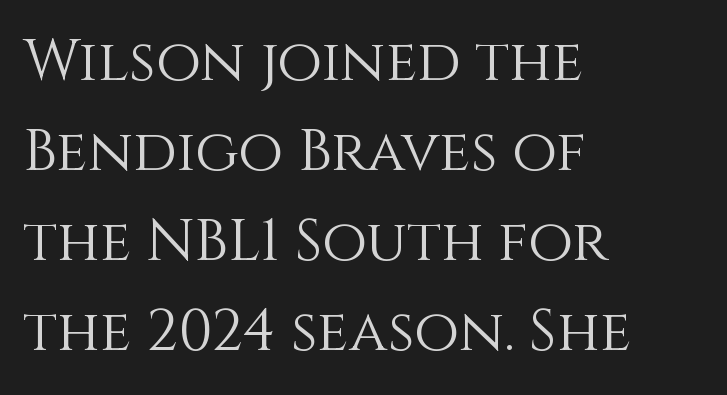
Stroke mass is kept to a normal reading level or below. Leftover space on each line is placed entirely after the last word. Character widths vary here, with narrow letters taking less room than wide ones. Lines of text with bare space underneath. Honestly, the row spacing looks completely unremarkable. Words appear dense and cohesive because spacing is normal.
